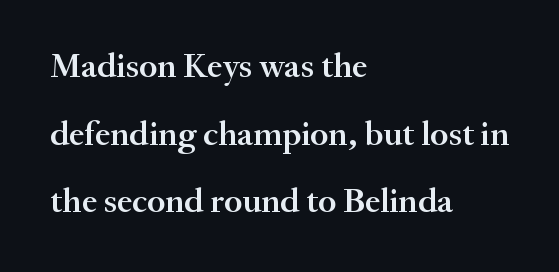
The image shows 35 px semibold serif type, upright; set left-aligned, loose line spacing (1.93x), normal letter spacing, not underlined; medium stroke contrast and a small x-height.
